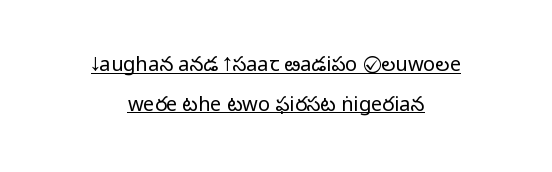
{"italic": "no", "bold": "no", "underline": "yes", "align": "center", "line_spacing": "loose", "line_spacing_ratio": 1.99, "letter_spacing": "normal", "letter_spacing_em": 0.0, "glyph_px": 20}
